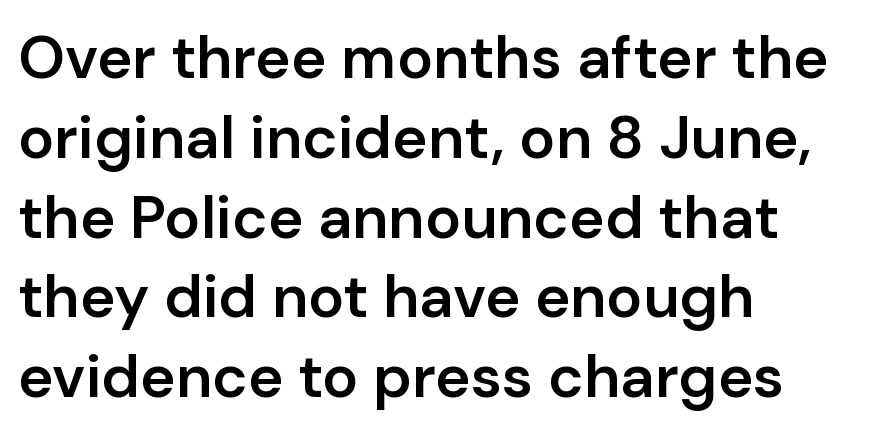
The rendering uses natural spacing where letterforms have individual widths. The passage shown is not underscored anywhere. Weight check: semibold — heavier than regular, not quite bold. Nope, no serifs anywhere on these letters.
